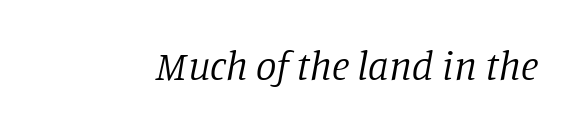
The image shows 41 px regular-weight serif type, italic (leaning right); set normal letter spacing, not underlined; low stroke contrast and a large x-height.
